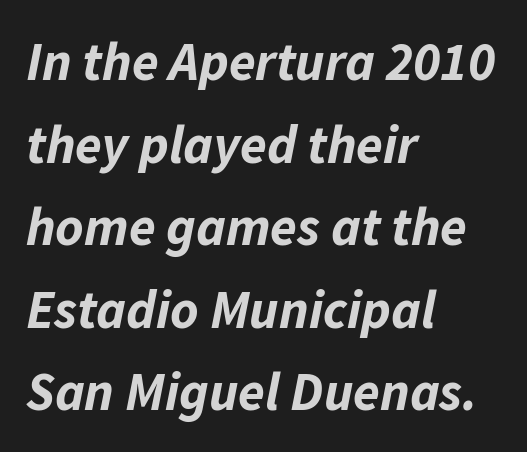
The image shows 54 px bold type, italic (leaning right); set left-aligned, normal line spacing (1.53x), normal letter spacing, not underlined; low stroke contrast and a medium x-height.
